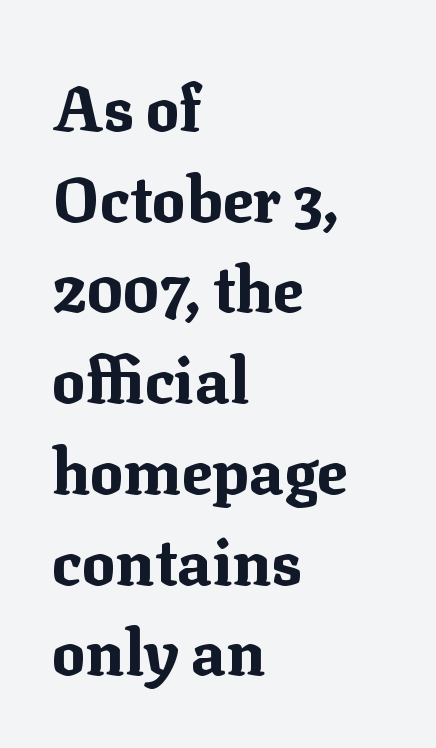
The image shows 63 px bold serif type, upright; set left-aligned, normal line spacing (1.44x), normal letter spacing, not underlined; medium stroke contrast and a medium x-height.
